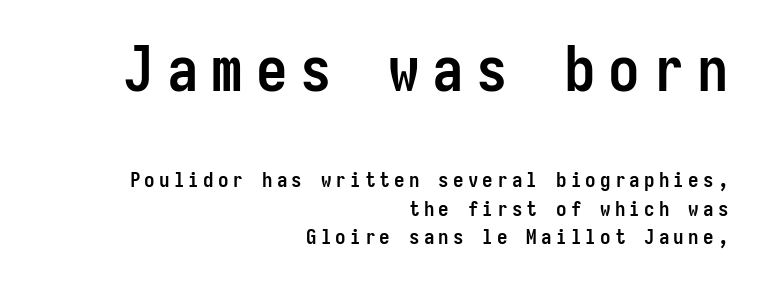
This is the regular roman posture of the typeface. The space directly below the letters is spotless. Size contrast runs from large at the top to small at the bottom. As a designer I'd log this as weight 700, bold. The rendering uses a moderate line-height, typical for paragraphs. Tracking here is generous; glyphs stand well apart from one another.
